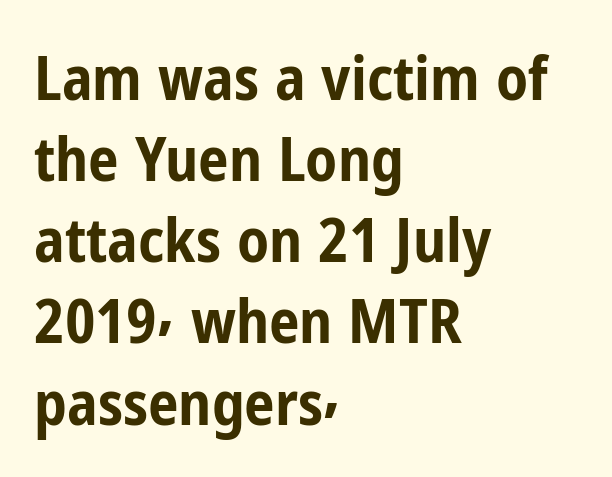
{"serif": "no", "italic": "no", "bold": "yes", "weight": "bold", "width": "condensed", "stroke_contrast": "low", "x_height": "medium", "monospaced": "no", "underline": "no", "align": "left", "line_spacing": "normal", "line_spacing_ratio": 1.33, "letter_spacing": "normal", "letter_spacing_em": 0.0, "glyph_px": 61}
